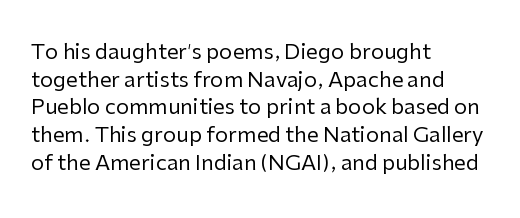
The image shows 21 px text type, upright; set left-aligned, normal line spacing (1.32x), normal letter spacing, not underlined.
